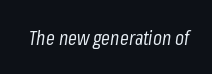
Type without underlining. This rendering leaves character spacing at its baseline value. Each stroke keeps to a modest, everyday thickness or less. There's an unmistakable incline to the writing here.
